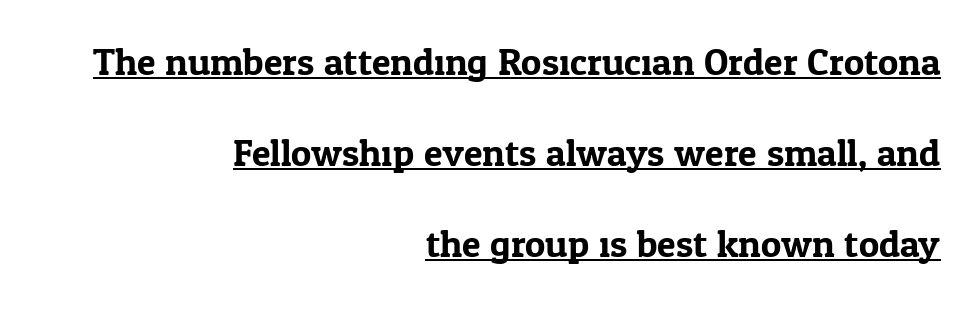
Q: Is the text italic (slanted)? A: No, it is upright.
Q: Is the typeface a serif or a sans-serif typeface? A: Serif.
Q: Is the text underlined? A: Yes.
Q: How is the paragraph aligned? A: Right-aligned.
Q: Is the spacing between letters normal or unusually wide? A: Normal.
Q: Is the spacing between lines tight, normal or loose? A: Loose.
Q: Width (condensed, normal, or wide)? A: Normal.
Q: Stroke contrast? A: Low.
Q: x-height? A: Medium.
Q: Monospaced? A: No.
